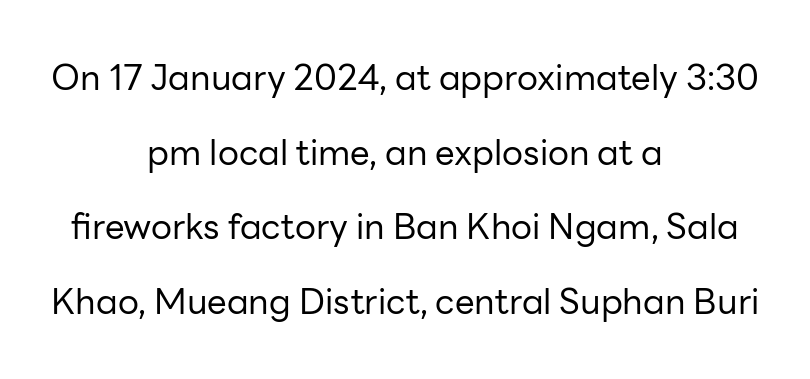
The image shows 35 px regular-weight sans-serif type, upright; set centered, loose line spacing (2.13x), normal letter spacing, not underlined; low stroke contrast and a medium x-height.
